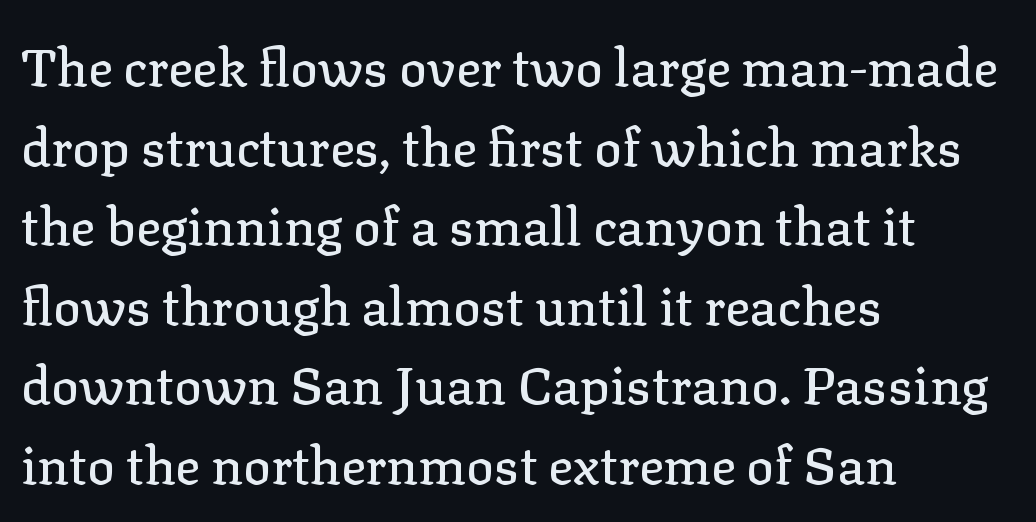
Q: Is the text italic (slanted)? A: No, it is upright.
Q: Is the typeface a serif or a sans-serif typeface? A: Serif.
Q: Is the text underlined? A: No.
Q: How is the paragraph aligned? A: Left-aligned.
Q: Is the spacing between letters normal or unusually wide? A: Normal.
Q: Is the spacing between lines tight, normal or loose? A: Normal.
Q: Width (condensed, normal, or wide)? A: Normal.
Q: Stroke contrast? A: Low.
Q: x-height? A: Medium.
Q: Monospaced? A: No.
